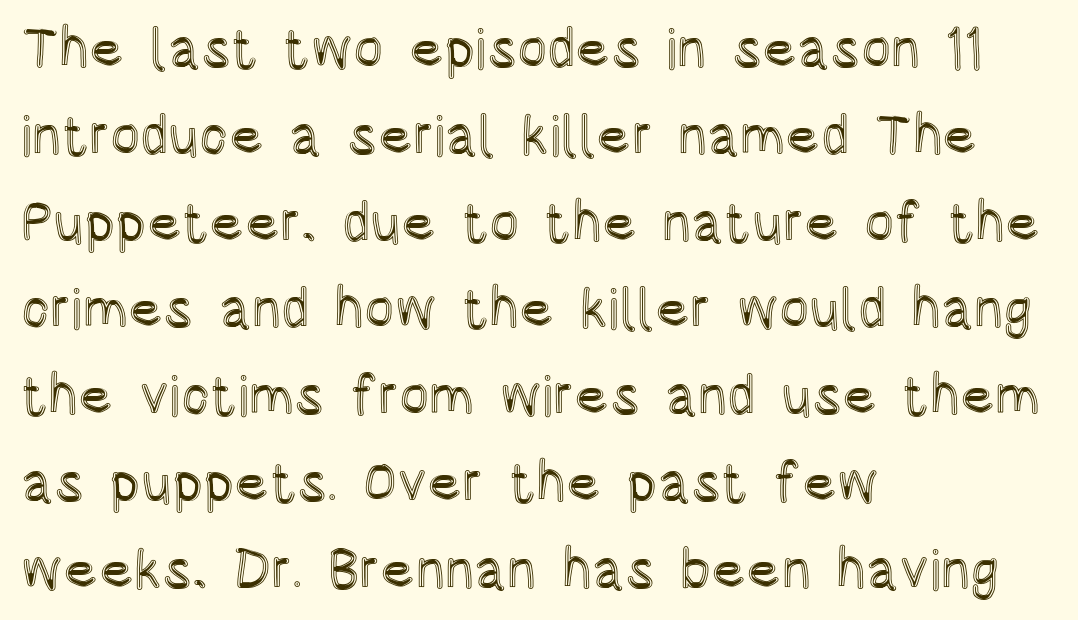
{"italic": "no", "width": "condensed", "x_height": "large", "monospaced": "no", "underline": "no", "align": "left", "line_spacing": "normal", "line_spacing_ratio": 1.55, "letter_spacing": "normal", "letter_spacing_em": 0.0, "glyph_px": 56}
